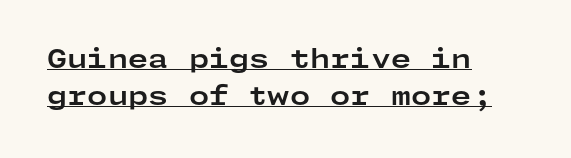
The image shows 26 px bold type, upright; set left-aligned, normal line spacing (1.42x), normal letter spacing, underlined.
